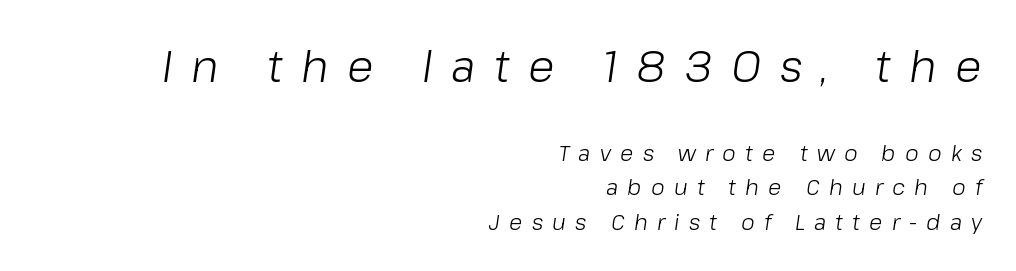
Q: Is the text bold? A: No.
Q: Is the text italic (slanted)? A: Yes, it leans right by about 8 degrees.
Q: Is the text underlined? A: No.
Q: How is the paragraph aligned? A: Right-aligned.
Q: Is the spacing between letters normal or unusually wide? A: Unusually wide.
Q: Is the spacing between lines tight, normal or loose? A: Normal.
Q: Which block of text is set in a larger size, the first (top) or the second (bottom)? A: The first (top) one.
Q: Width (condensed, normal, or wide)? A: Normal.
Q: Stroke contrast? A: Low.
Q: x-height? A: Medium.
Q: Monospaced? A: No.
